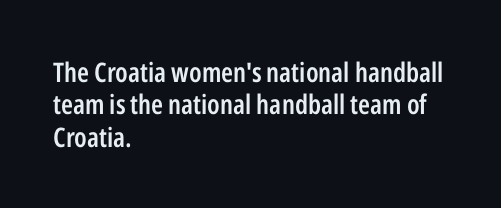
Q: Is the text bold? A: Semi-bold.
Q: Is the text italic (slanted)? A: No, it is upright.
Q: Is the text underlined? A: No.
Q: How is the paragraph aligned? A: Left-aligned.
Q: Is the spacing between letters normal or unusually wide? A: Normal.
